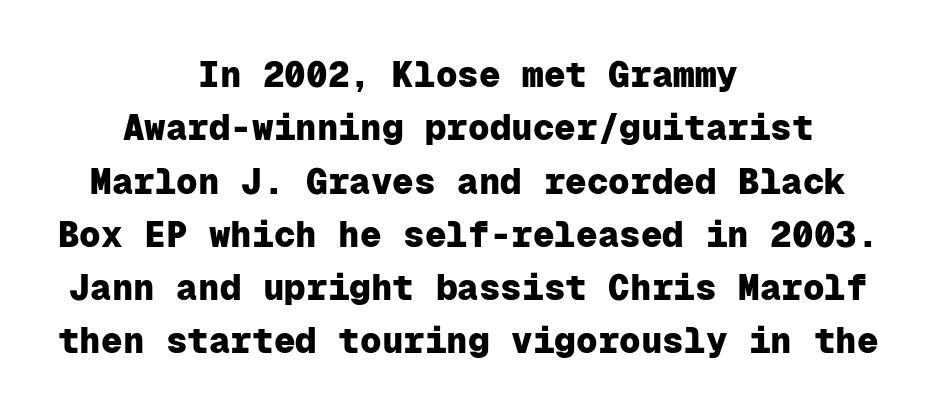
Visually the block forms a symmetrical silhouette, jagged on both flanks. Monospaced: the letters line up in strict vertical columns. A sans-serif font was chosen for this passage. The line-height multiplier appears to be the usual default.
